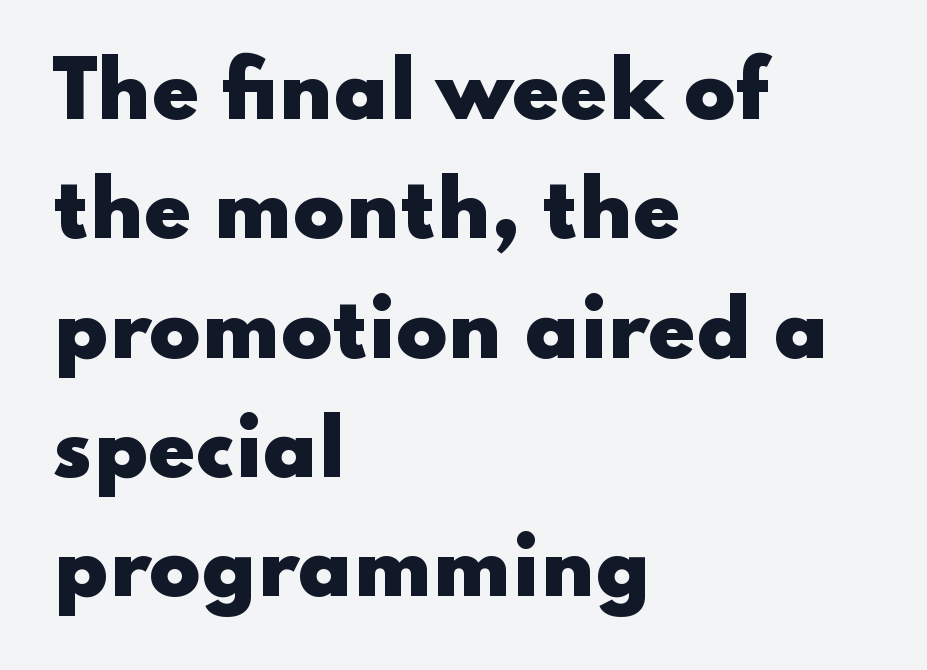
The typography opts for an upright posture over an oblique one. The letterforms sit shoulder to shoulder at normal distance. Varying glyph widths throughout — classic text-font behaviour. Nope, no serifs anywhere on these letters.
